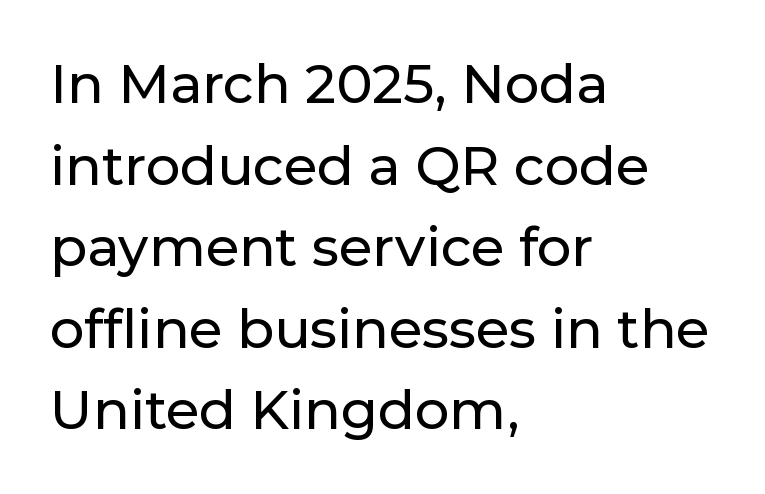
Q: Is the text italic (slanted)? A: No, it is upright.
Q: Is the typeface a serif or a sans-serif typeface? A: Sans-serif.
Q: Is the text underlined? A: No.
Q: How is the paragraph aligned? A: Left-aligned.
Q: Is the spacing between letters normal or unusually wide? A: Normal.
Q: Is the spacing between lines tight, normal or loose? A: Normal.
Q: Width (condensed, normal, or wide)? A: Normal.
Q: Stroke contrast? A: Low.
Q: x-height? A: Medium.
Q: Monospaced? A: No.
